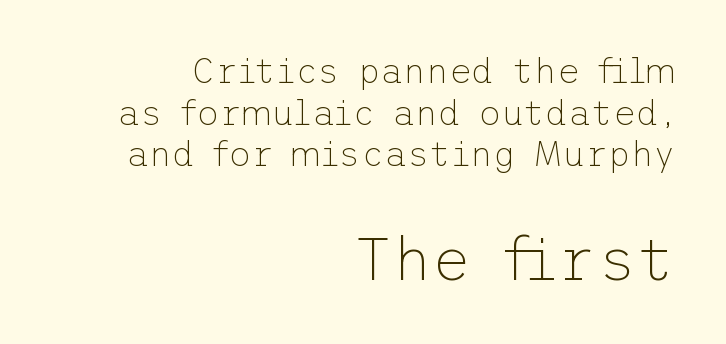
{"serif": "no", "italic": "no", "bold": "no", "weight": "thin", "width": "normal", "stroke_contrast": "low", "x_height": "medium", "underline": "no", "align": "right", "line_spacing_ratio": 1.19, "letter_spacing": "normal", "letter_spacing_em": 0.0, "larger_block": "second", "size_ratio": 1.74, "glyph_px": 61}
